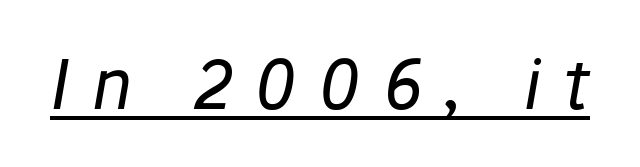
{"italic": "yes", "lean": "right", "slant_degrees": 10, "bold": "no", "weight": "regular", "width": "normal", "stroke_contrast": "low", "x_height": "medium", "monospaced": "no", "underline": "yes", "letter_spacing": "wide", "letter_spacing_em": 0.32, "glyph_px": 68}
